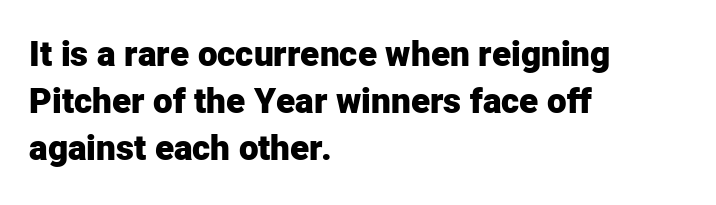
The image shows 35 px heavy sans-serif type, upright; set left-aligned, normal line spacing (1.35x), normal letter spacing, not underlined; low stroke contrast and a medium x-height.
